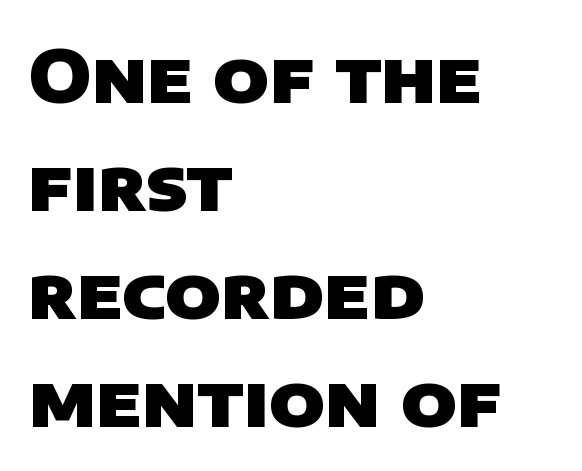
Descenders are the only things crossing below the line. Each line starts at the same left margin while the right side varies. A typesetter would call this proportional, since set widths differ per character. A sans-serif font was chosen for this passage. Regarding leading, the lines here are spaced in the standard way.
